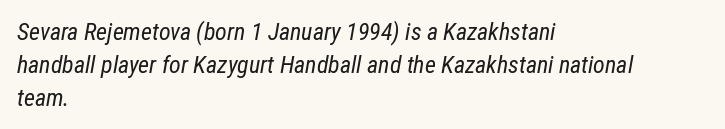
The image shows 24 px text type, italic (leaning right); set left-aligned, normal line spacing (1.37x), normal letter spacing, not underlined.
